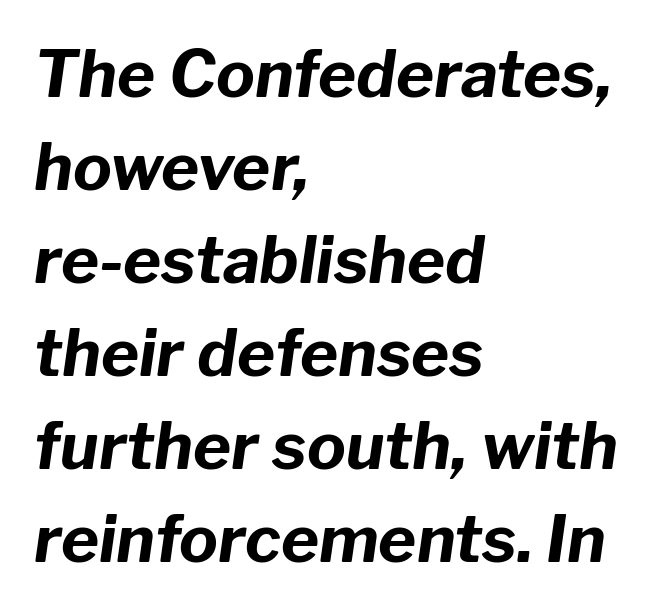
Descenders are the only things crossing below the line. The face used here is proportionally spaced, like ordinary book or web type. The strokes are fattened all the way to bold. The letters are slanted; this is an italic face. The rag falls on the right side of this text block.
